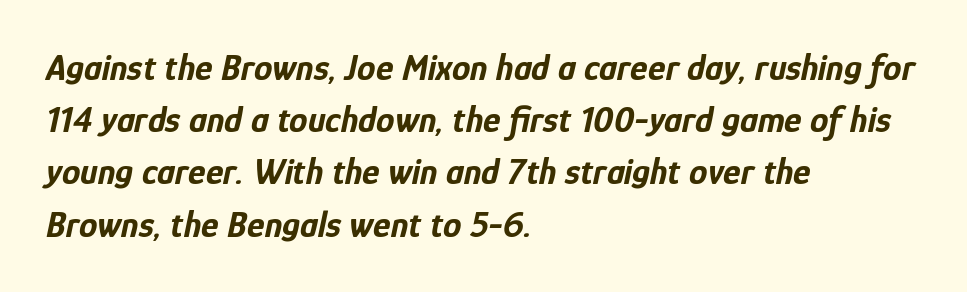
Posture: slanted. These lines carry a lot of weight — the face is fully bold. Do the characters align in a grid? No, the font is proportional. Each word holds together tightly as a unit, with standard inter-letter gaps.
